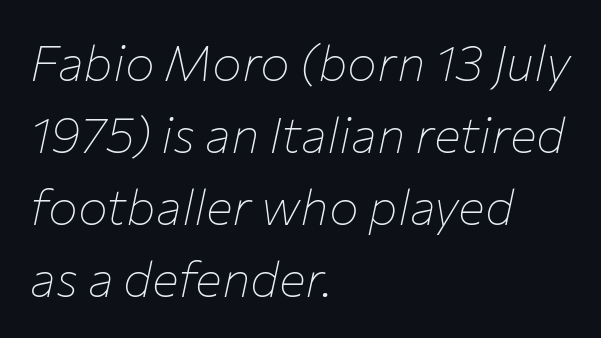
The image shows 50 px thin type, italic (leaning right); set left-aligned, normal line spacing (1.44x), normal letter spacing, not underlined; low stroke contrast and a medium x-height.
